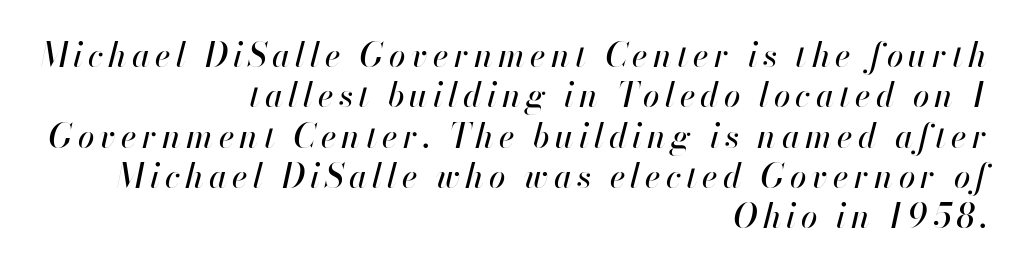
The image shows 33 px text type, italic (leaning right); set right-aligned, line spacing 1.22x, not underlined; high stroke contrast and a small x-height.
